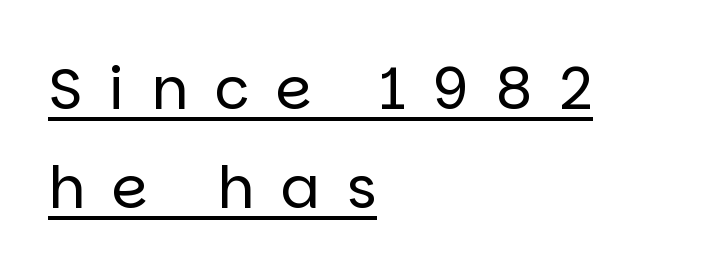
Q: Is the text bold? A: No.
Q: Is the text italic (slanted)? A: No, it is upright.
Q: Is the typeface a serif or a sans-serif typeface? A: Sans-serif.
Q: Is the text underlined? A: Yes.
Q: How is the paragraph aligned? A: Left-aligned.
Q: Is the spacing between letters normal or unusually wide? A: Unusually wide.
Q: Is the spacing between lines tight, normal or loose? A: Normal.
Q: Width (condensed, normal, or wide)? A: Normal.
Q: Stroke contrast? A: Low.
Q: x-height? A: Large.
Q: Monospaced? A: No.
